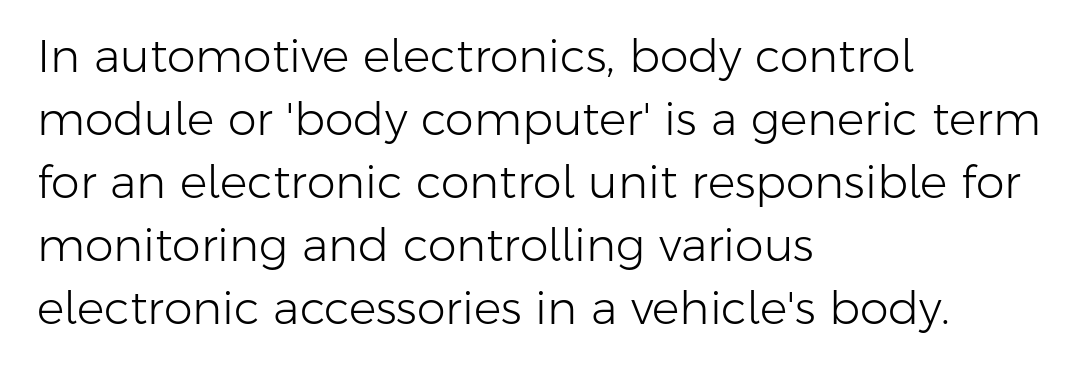
Q: Is the text bold? A: No.
Q: Is the text italic (slanted)? A: No, it is upright.
Q: Is the typeface a serif or a sans-serif typeface? A: Sans-serif.
Q: Is the text underlined? A: No.
Q: How is the paragraph aligned? A: Left-aligned.
Q: Is the spacing between letters normal or unusually wide? A: Normal.
Q: Is the spacing between lines tight, normal or loose? A: Normal.
Q: Width (condensed, normal, or wide)? A: Normal.
Q: Stroke contrast? A: Low.
Q: x-height? A: Medium.
Q: Monospaced? A: No.
